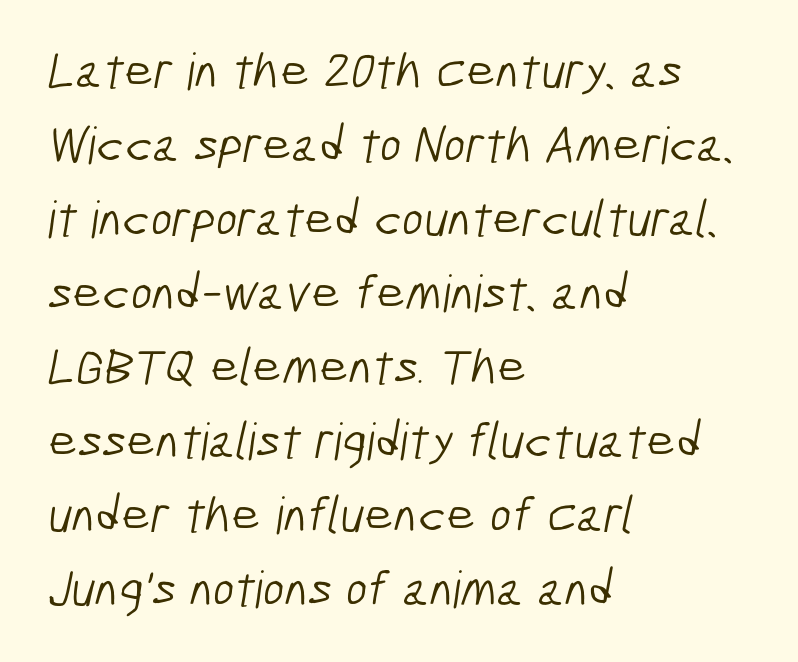
The designer went with a sans here, leaving each stem footless. This rendering features lettering with no underline. The paragraph has a hard left edge and a soft right edge. Short note: letters normally spaced.
